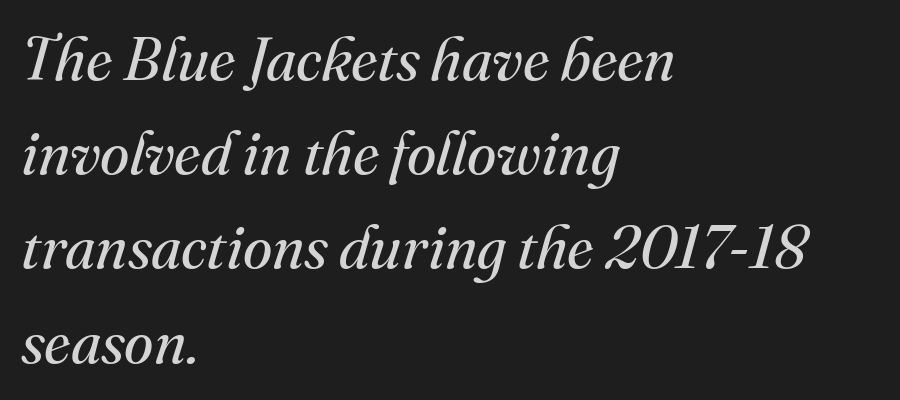
Caption: standard tracking, unaltered. The rendering uses natural spacing where letterforms have individual widths. Any mark beneath the type? The region is blank. The rendering anchors every line to the left-hand side. Serifs: yes, visible at the terminals of the letterforms. In terms of leading, this rendering sits right in the middle.
